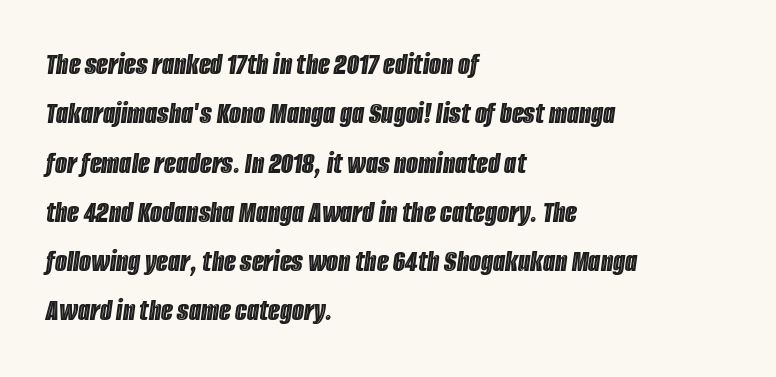
The letters advance in unequal steps, a hallmark of proportional type. The lines are quadded left. Is the type slanted? Yes — the strokes lean at a clear angle. Underlining? Definitely not there. What stands out about the letter spacing? Nothing — it is the standard amount.
